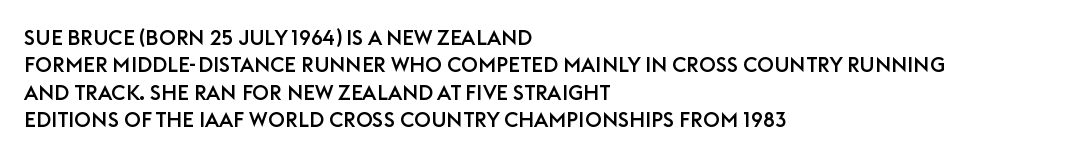
The image shows 21 px text type, upright; set left-aligned, normal line spacing (1.3x), normal letter spacing, not underlined.
